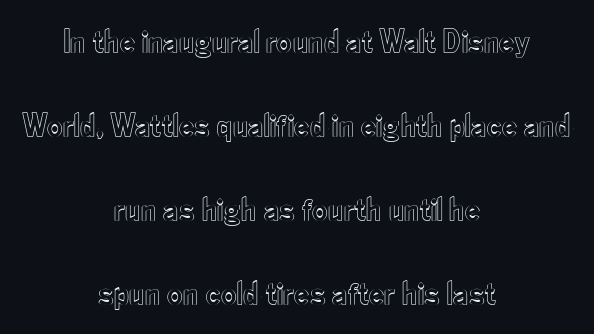
The image shows 34 px condensed type, upright; set centered, loose line spacing (2.47x), normal letter spacing, not underlined; a small x-height.
